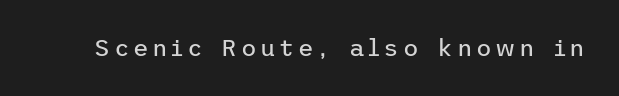
The image shows 24 px text type, upright; set not underlined.
